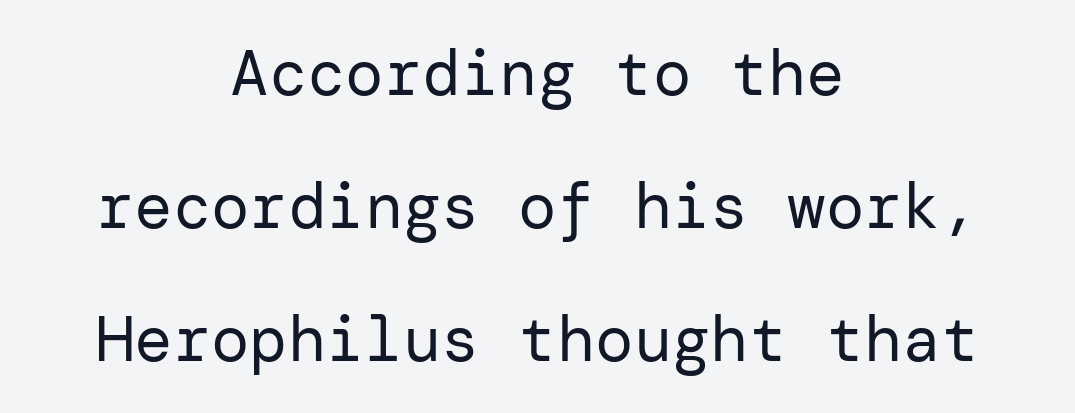
The image shows 64 px regular-weight sans-serif type, upright; set centered, loose line spacing (2.08x), normal letter spacing, not underlined; low stroke contrast and a medium x-height.
